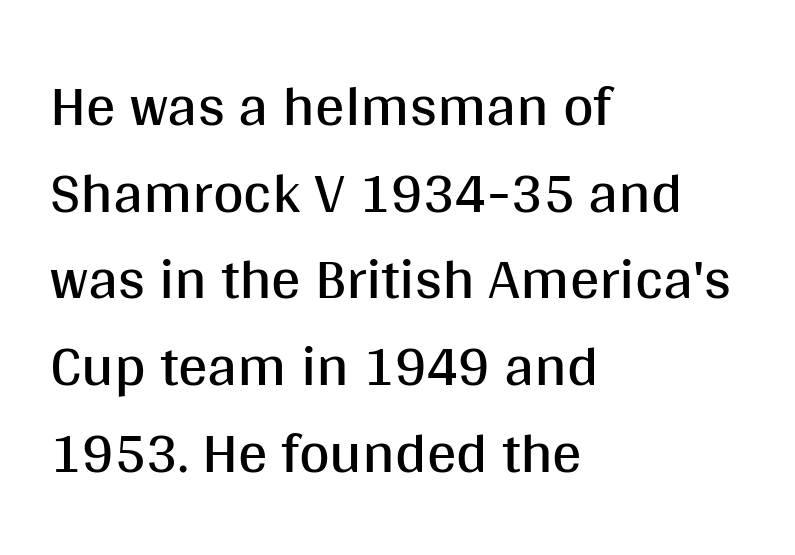
The image shows 59 px regular-weight sans-serif type, upright; set left-aligned, normal line spacing (1.47x), normal letter spacing, not underlined; medium stroke contrast and a large x-height.
